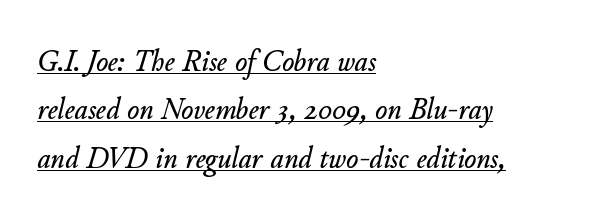
The image shows 32 px text type, italic (leaning right); set left-aligned, normal line spacing (1.51x), normal letter spacing, underlined; low stroke contrast and a small x-height.
